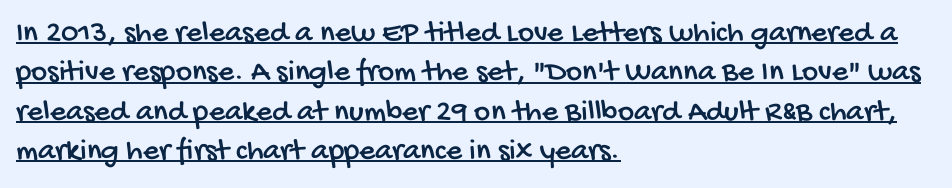
Q: Is the typeface a serif or a sans-serif typeface? A: Sans-serif.
Q: Is the text underlined? A: Yes.
Q: How is the paragraph aligned? A: Left-aligned.
Q: Is the spacing between letters normal or unusually wide? A: Normal.
Q: Is the spacing between lines tight, normal or loose? A: Normal.
Q: Width (condensed, normal, or wide)? A: Condensed.
Q: Stroke contrast? A: Low.
Q: x-height? A: Large.
Q: Monospaced? A: No.
